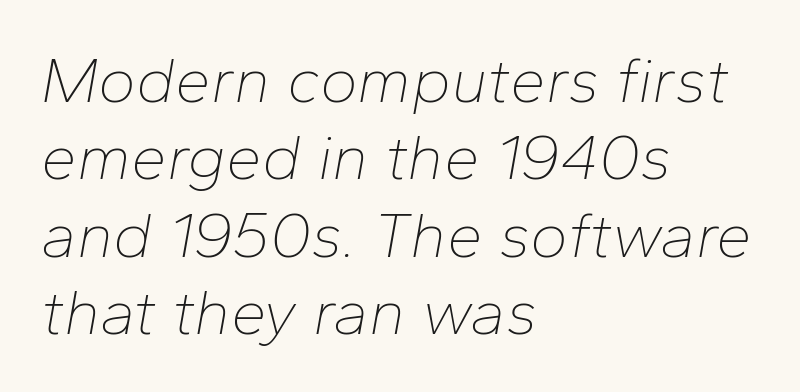
The image shows 64 px thin type, italic (leaning right); set left-aligned, line spacing 1.21x, normal letter spacing, not underlined; low stroke contrast and a medium x-height.
